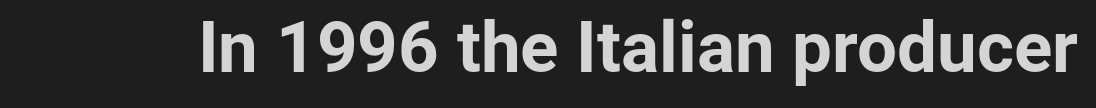
{"serif": "no", "italic": "no", "bold": "yes", "weight": "bold", "width": "normal", "stroke_contrast": "low", "x_height": "medium", "monospaced": "no", "underline": "no", "letter_spacing": "normal", "letter_spacing_em": 0.0, "glyph_px": 71}
